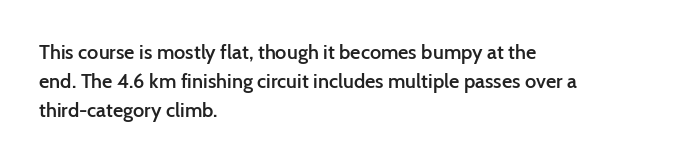
{"italic": "no", "bold": "semi", "underline": "no", "align": "left", "line_spacing": "normal", "line_spacing_ratio": 1.44, "letter_spacing": "normal", "letter_spacing_em": 0.0, "glyph_px": 20}
